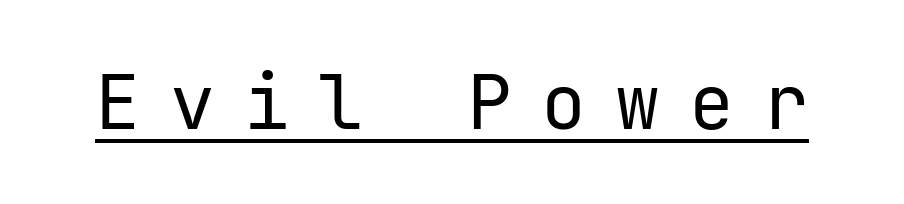
{"serif": "no", "italic": "no", "bold": "no", "weight": "regular", "width": "normal", "stroke_contrast": "low", "x_height": "medium", "underline": "yes", "letter_spacing": "wide", "letter_spacing_em": 0.39, "glyph_px": 75}
